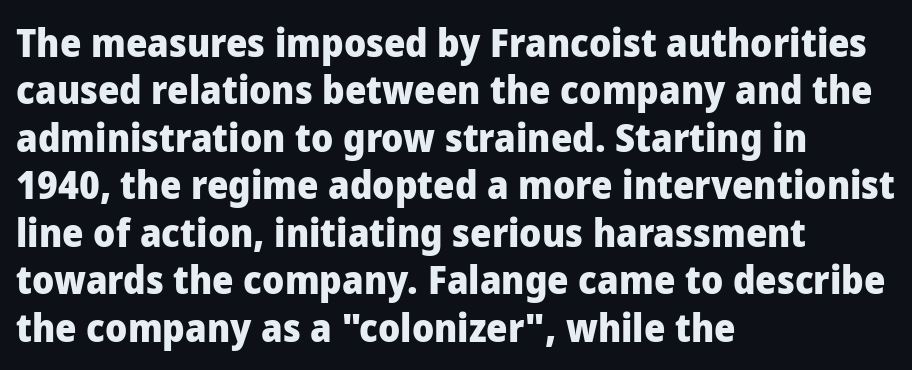
Between one letter and the next there's only the usual sliver of space. Look at the stroke-to-counter ratio: heavy, a bold. The designer left line spacing at the default. Each letter keeps its own natural width here, so spacing adapts to shape. This rendering employs a face without finishing strokes, i.e., a sans-serif.
